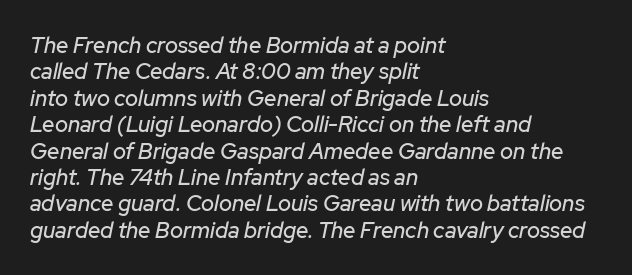
{"italic": "yes", "lean": "right", "slant_degrees": 12, "underline": "no", "align": "left", "line_spacing_ratio": 1.2, "letter_spacing": "normal", "letter_spacing_em": 0.0, "glyph_px": 22}
